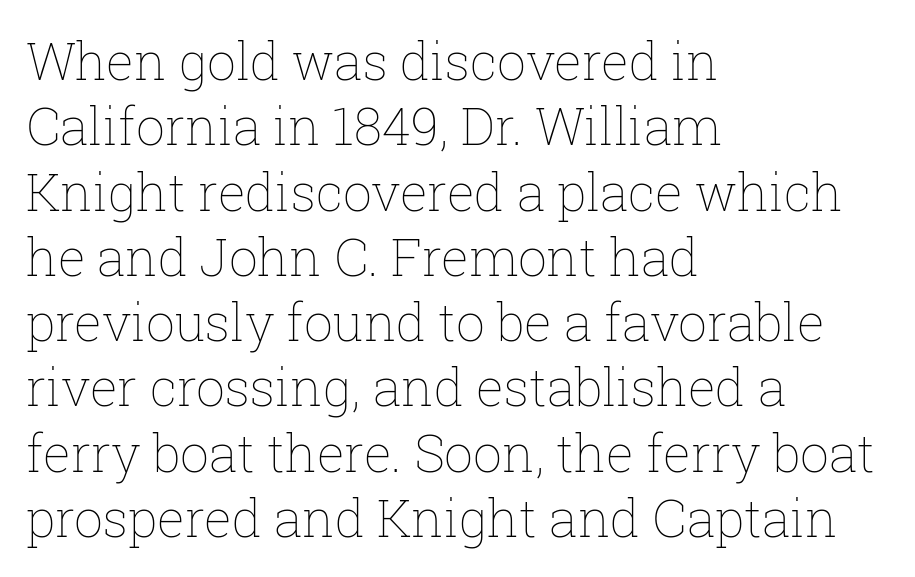
{"italic": "no", "bold": "no", "weight": "thin", "width": "normal", "stroke_contrast": "low", "x_height": "medium", "monospaced": "no", "underline": "no", "align": "left", "line_spacing": "normal", "line_spacing_ratio": 1.28, "letter_spacing": "normal", "letter_spacing_em": 0.0, "glyph_px": 51}
